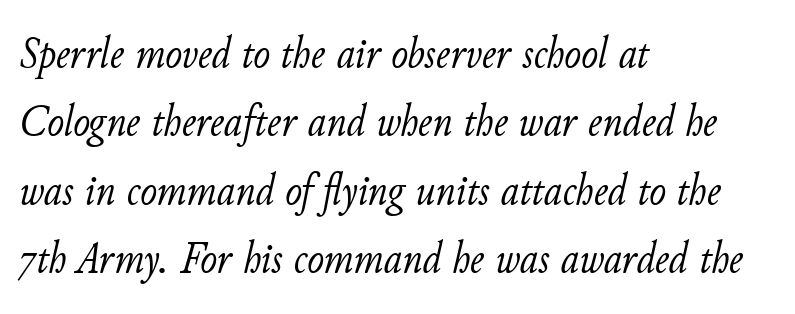
The image shows 45 px light type, italic (leaning right); set left-aligned, normal line spacing (1.52x), normal letter spacing, not underlined; low stroke contrast and a small x-height.
